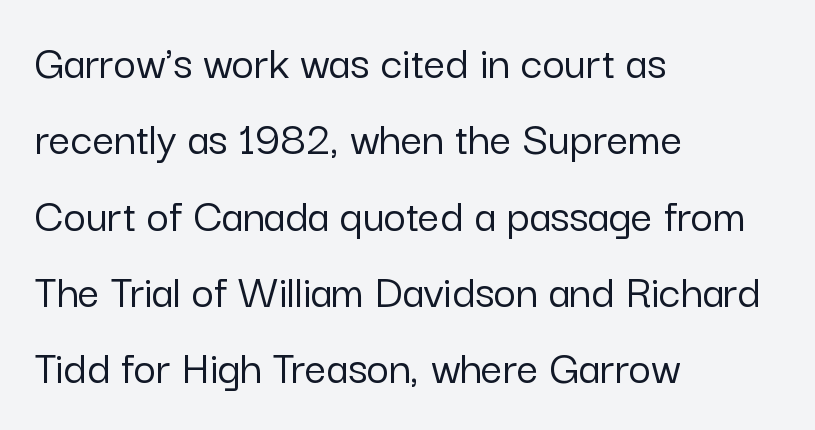
Q: Is the text italic (slanted)? A: No, it is upright.
Q: Is the typeface a serif or a sans-serif typeface? A: Sans-serif.
Q: Is the text underlined? A: No.
Q: How is the paragraph aligned? A: Left-aligned.
Q: Is the spacing between letters normal or unusually wide? A: Normal.
Q: Is the spacing between lines tight, normal or loose? A: Normal.
Q: Width (condensed, normal, or wide)? A: Normal.
Q: Stroke contrast? A: Low.
Q: x-height? A: Medium.
Q: Monospaced? A: No.
